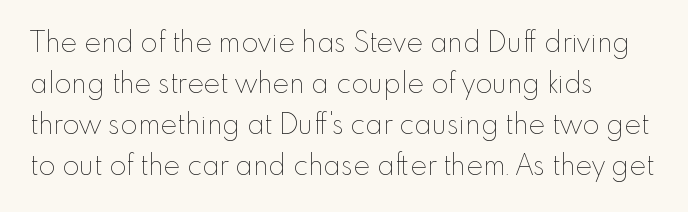
Quick note: interline space is typical. Is this a fixed-width face? No — the glyphs have proportional, varying widths. Is the letter spacing exaggerated? No — it looks like the ordinary default. Anything drawn beneath the words? Only blank space. Ascenders rise straight up at ninety degrees.
